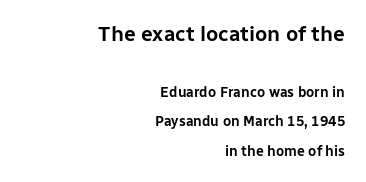
{"italic": "no", "underline": "no", "align": "right", "line_spacing": "loose", "line_spacing_ratio": 2.13, "letter_spacing": "normal", "letter_spacing_em": 0.0, "larger_block": "first", "size_ratio": 1.5, "glyph_px": 21}
